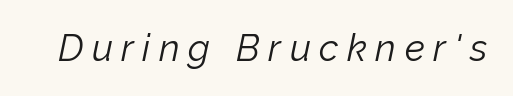
{"italic": "yes", "lean": "right", "slant_degrees": 12, "bold": "no", "weight": "light", "width": "normal", "stroke_contrast": "low", "x_height": "medium", "monospaced": "no", "underline": "no", "letter_spacing": "wide", "letter_spacing_em": 0.23, "glyph_px": 37}
